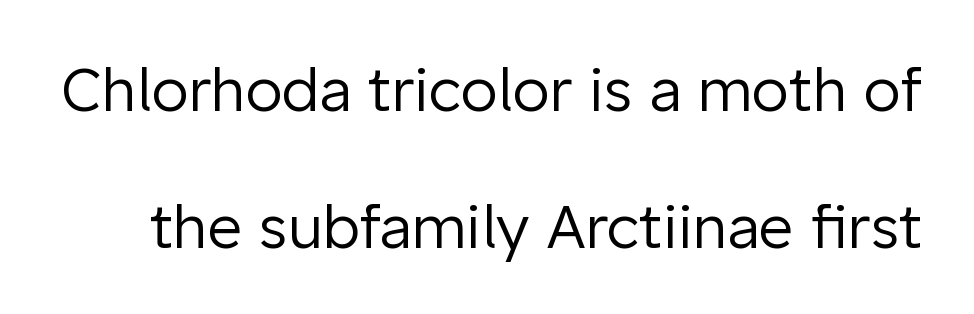
The image shows 60 px regular-weight sans-serif type, upright; set loose line spacing (2.28x), normal letter spacing, not underlined; low stroke contrast and a medium x-height.
